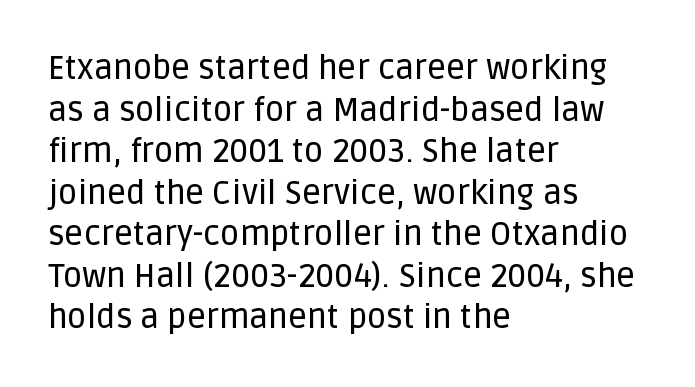
The image shows 33 px sans-serif type, upright; set left-aligned, normal line spacing (1.26x), normal letter spacing, not underlined; low stroke contrast and a large x-height.
